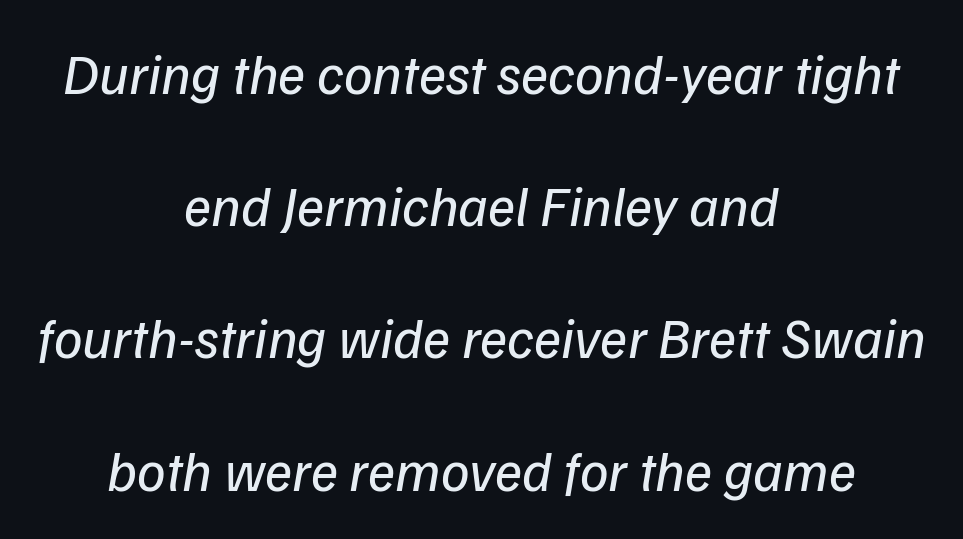
The image shows 57 px regular-weight sans-serif type; set centered, loose line spacing (2.32x), normal letter spacing, not underlined; low stroke contrast and a medium x-height.
